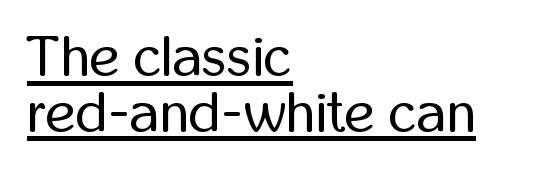
The image shows 58 px regular-weight, condensed sans-serif type, upright; set left-aligned, tight line spacing (0.96x), normal letter spacing, underlined; low stroke contrast and a medium x-height.
